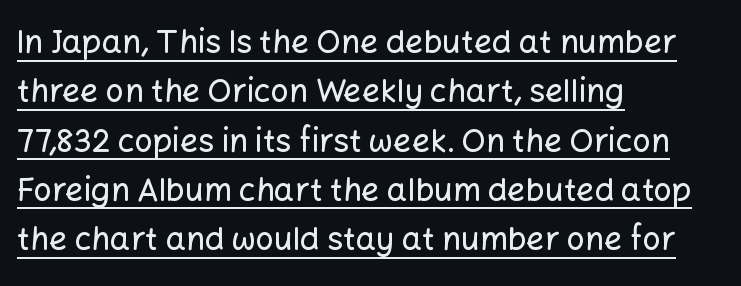
The image shows 32 px sans-serif type, upright; set left-aligned, normal line spacing (1.54x), normal letter spacing, underlined; low stroke contrast and a medium x-height.
